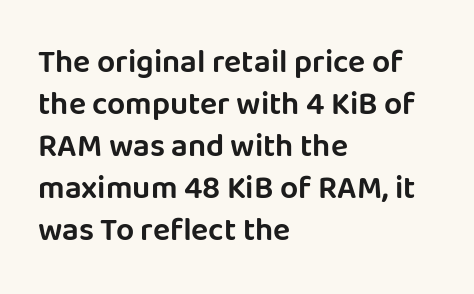
Q: Is the text italic (slanted)? A: No, it is upright.
Q: Is the typeface a serif or a sans-serif typeface? A: Sans-serif.
Q: Is the text underlined? A: No.
Q: How is the paragraph aligned? A: Left-aligned.
Q: Is the spacing between letters normal or unusually wide? A: Normal.
Q: Is the spacing between lines tight, normal or loose? A: Normal.
Q: Width (condensed, normal, or wide)? A: Normal.
Q: Stroke contrast? A: Low.
Q: x-height? A: Large.
Q: Monospaced? A: No.
